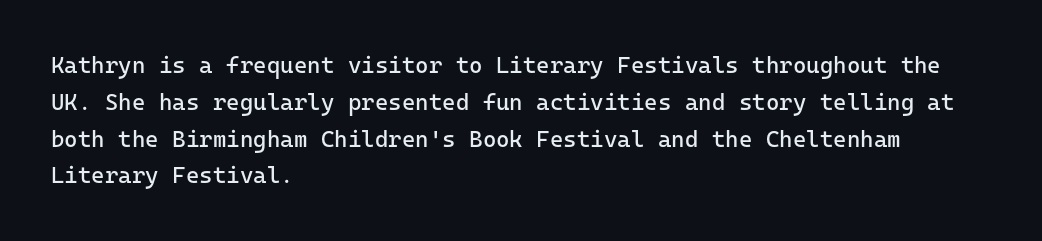
The image shows 23 px text type, upright; set left-aligned, normal line spacing (1.6x), normal letter spacing, not underlined.
